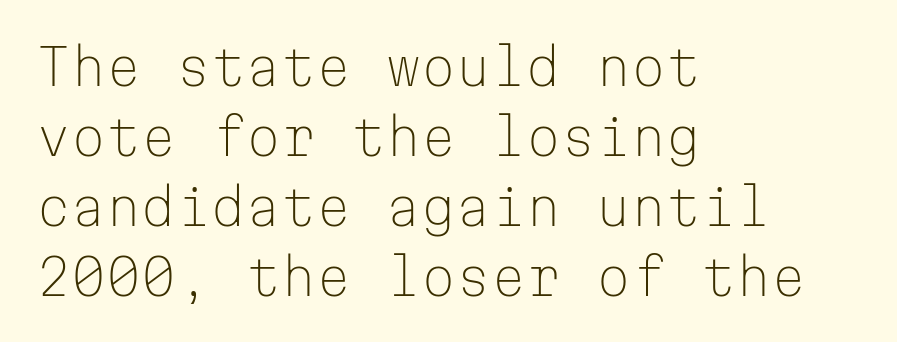
{"serif": "no", "italic": "no", "bold": "no", "weight": "light", "width": "normal", "stroke_contrast": "low", "x_height": "medium", "monospaced": "yes", "underline": "no", "align": "left", "line_spacing": "normal", "line_spacing_ratio": 1.4, "letter_spacing": "normal", "letter_spacing_em": 0.0, "glyph_px": 50}
